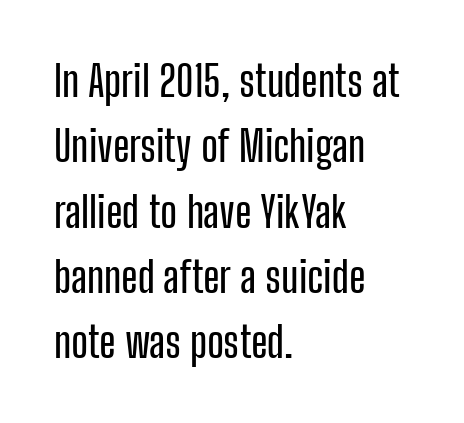
The image shows 43 px condensed sans-serif type, upright; set left-aligned, normal line spacing (1.52x), normal letter spacing, not underlined; low stroke contrast and a medium x-height.
